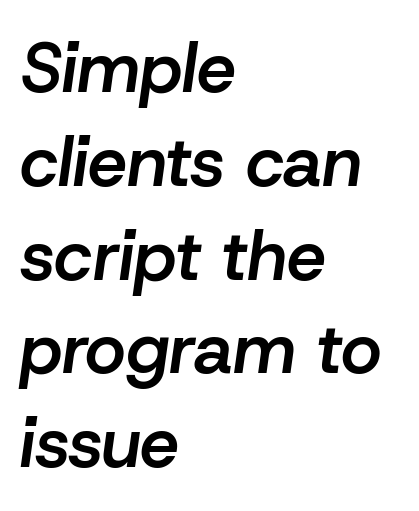
Q: Is the text bold? A: Semi-bold.
Q: Is the text italic (slanted)? A: Yes, it leans right by about 8 degrees.
Q: Is the text underlined? A: No.
Q: How is the paragraph aligned? A: Left-aligned.
Q: Is the spacing between letters normal or unusually wide? A: Normal.
Q: Is the spacing between lines tight, normal or loose? A: Normal.
Q: Width (condensed, normal, or wide)? A: Normal.
Q: Stroke contrast? A: Low.
Q: x-height? A: Medium.
Q: Monospaced? A: No.
